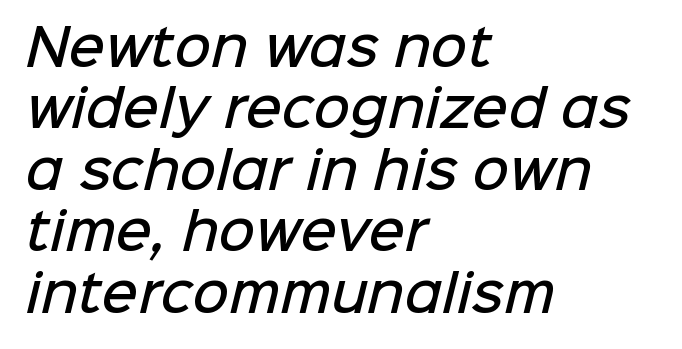
Q: Is the text bold? A: Semi-bold.
Q: Is the typeface a serif or a sans-serif typeface? A: Sans-serif.
Q: Is the text underlined? A: No.
Q: How is the paragraph aligned? A: Left-aligned.
Q: Is the spacing between letters normal or unusually wide? A: Normal.
Q: Width (condensed, normal, or wide)? A: Normal.
Q: Stroke contrast? A: Low.
Q: x-height? A: Medium.
Q: Monospaced? A: No.
